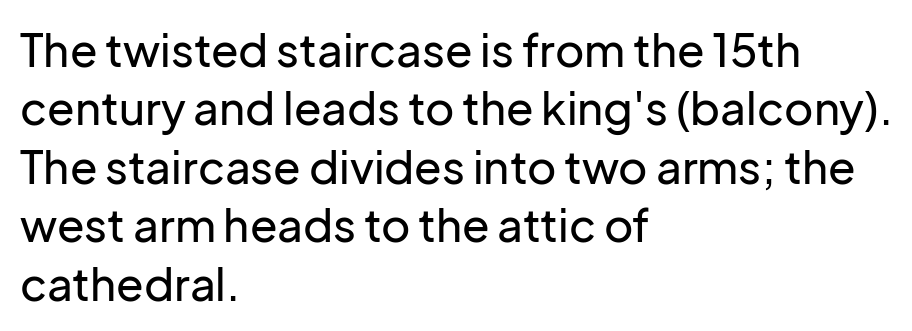
Rows of type keep a routine distance in the vertical direction. Check where the strokes stop: nothing finishes them off — pure sans. Does extra space separate the letters? No, they use regular spacing. Every character sits straight up, as roman type does.
